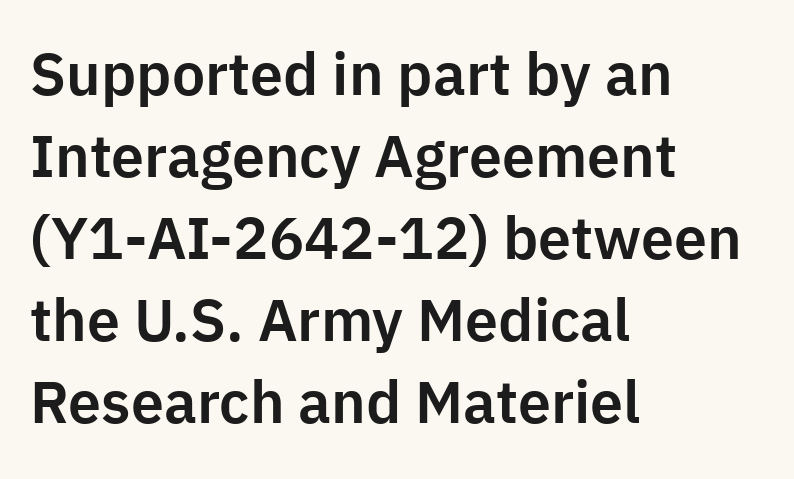
The letters stand straight up with perfectly vertical stems. Think of a printed novel: that variable character pitch is what you see here. How would I describe the line gaps? Plain and ordinary. Regarding serifs, this sample does without them. The baseline area is clear.
